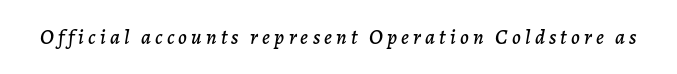
The image shows 21 px text type, italic (leaning right); set unusually wide letter spacing (+0.2 em), not underlined.
